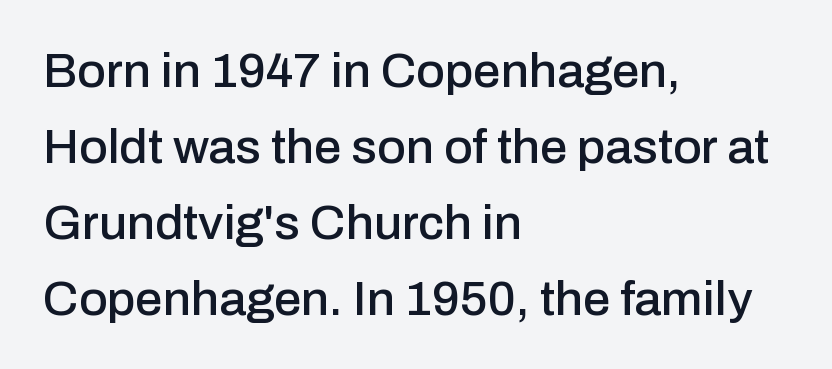
{"serif": "no", "italic": "no", "width": "normal", "stroke_contrast": "low", "x_height": "medium", "monospaced": "no", "underline": "no", "align": "left", "line_spacing": "normal", "line_spacing_ratio": 1.55, "letter_spacing": "normal", "letter_spacing_em": 0.0, "glyph_px": 49}
